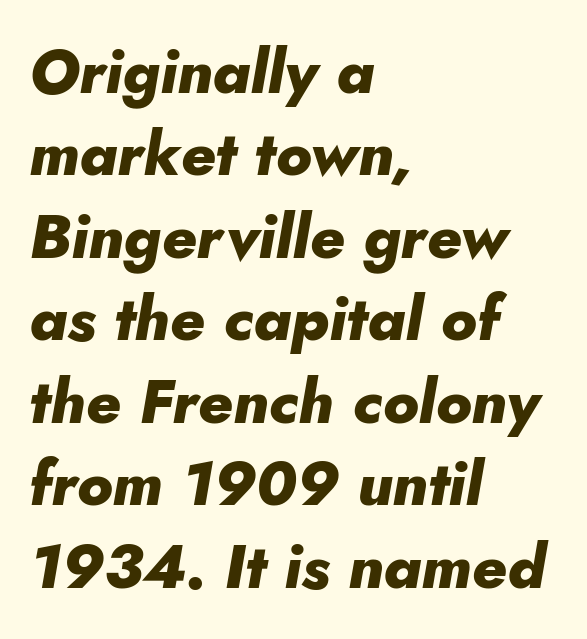
Q: Is the text bold? A: Yes.
Q: Is the text italic (slanted)? A: Yes, it leans right by about 10 degrees.
Q: Is the text underlined? A: No.
Q: How is the paragraph aligned? A: Left-aligned.
Q: Is the spacing between letters normal or unusually wide? A: Normal.
Q: Is the spacing between lines tight, normal or loose? A: Normal.
Q: Width (condensed, normal, or wide)? A: Normal.
Q: Stroke contrast? A: Low.
Q: x-height? A: Small.
Q: Monospaced? A: No.
